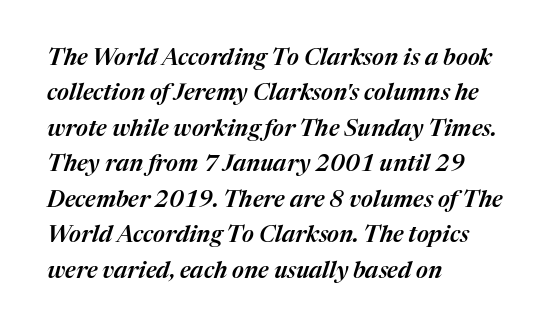
The compositor pushed each line to the left boundary. It's the slanting kind of type. The rendering uses a moderate line-height, typical for paragraphs. Letter spacing: default. Quick note: underline off.
